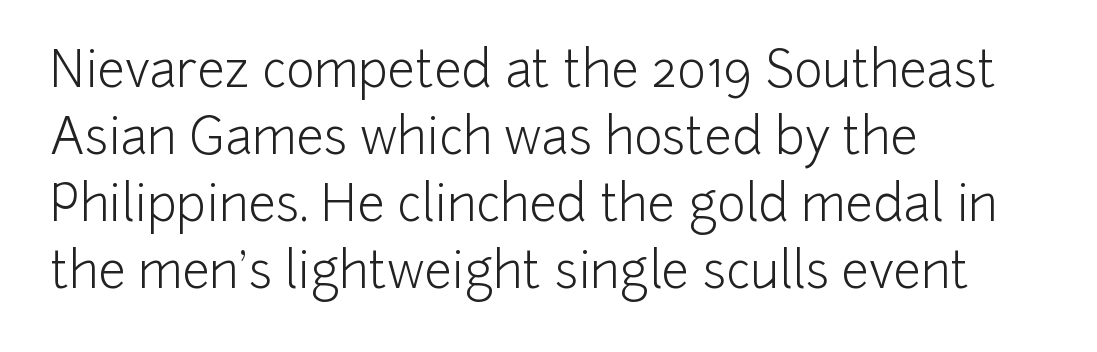
Q: Is the text bold? A: No.
Q: Is the text italic (slanted)? A: No, it is upright.
Q: Is the typeface a serif or a sans-serif typeface? A: Sans-serif.
Q: Is the text underlined? A: No.
Q: How is the paragraph aligned? A: Left-aligned.
Q: Is the spacing between letters normal or unusually wide? A: Normal.
Q: Is the spacing between lines tight, normal or loose? A: Normal.
Q: Width (condensed, normal, or wide)? A: Normal.
Q: Stroke contrast? A: Low.
Q: x-height? A: Medium.
Q: Monospaced? A: No.
